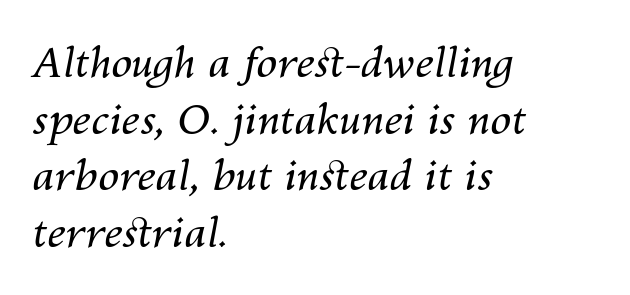
Q: Is the text bold? A: No.
Q: Is the text italic (slanted)? A: Yes, it leans right by about 10 degrees.
Q: Is the text underlined? A: No.
Q: How is the paragraph aligned? A: Left-aligned.
Q: Is the spacing between letters normal or unusually wide? A: Normal.
Q: Is the spacing between lines tight, normal or loose? A: Normal.
Q: Width (condensed, normal, or wide)? A: Normal.
Q: Stroke contrast? A: Medium.
Q: x-height? A: Medium.
Q: Monospaced? A: No.
